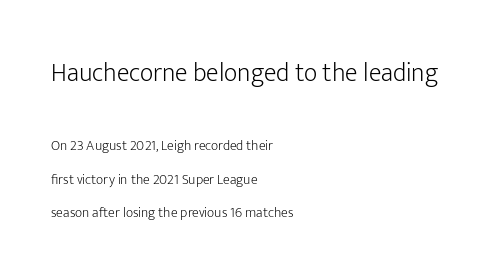
{"italic": "no", "bold": "no", "underline": "no", "align": "left", "line_spacing": "loose", "line_spacing_ratio": 2.4, "letter_spacing": "normal", "letter_spacing_em": 0.0, "larger_block": "first", "size_ratio": 1.86, "glyph_px": 26}
